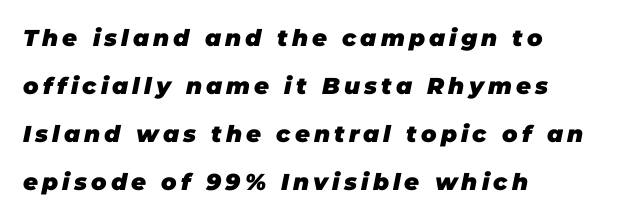
{"italic": "yes", "lean": "right", "slant_degrees": 11, "bold": "yes", "underline": "no", "align": "left", "line_spacing": "loose", "line_spacing_ratio": 2.08, "glyph_px": 23}
